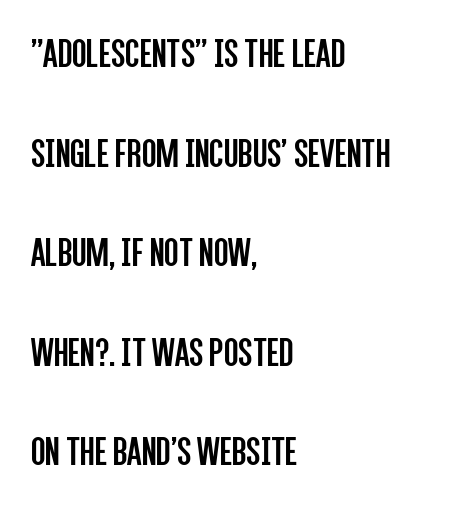
The image shows 42 px regular-weight, condensed sans-serif type, upright; set left-aligned, loose line spacing (2.37x), normal letter spacing, not underlined; low stroke contrast and a large x-height.
